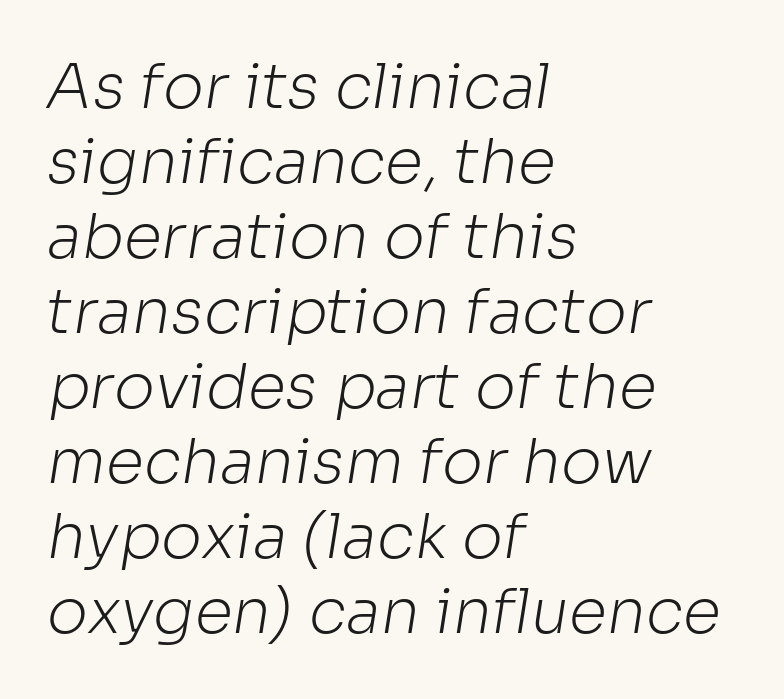
Q: Is the text bold? A: No.
Q: Is the typeface a serif or a sans-serif typeface? A: Sans-serif.
Q: Is the text underlined? A: No.
Q: How is the paragraph aligned? A: Left-aligned.
Q: Is the spacing between letters normal or unusually wide? A: Normal.
Q: Width (condensed, normal, or wide)? A: Normal.
Q: Stroke contrast? A: Low.
Q: x-height? A: Medium.
Q: Monospaced? A: No.
